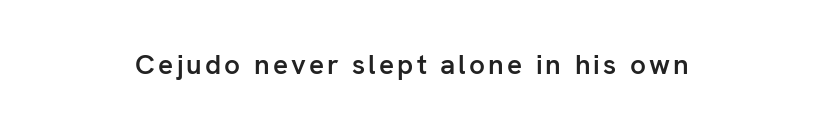
The characters display no serif detailing; their extremities are plain. Words float on clear page, feet unadorned. Notice how the stems are strictly vertical — no italics here. The face used here is proportionally spaced, like ordinary book or web type. A bit beefed up — I'd call it semibold rather than bold.
